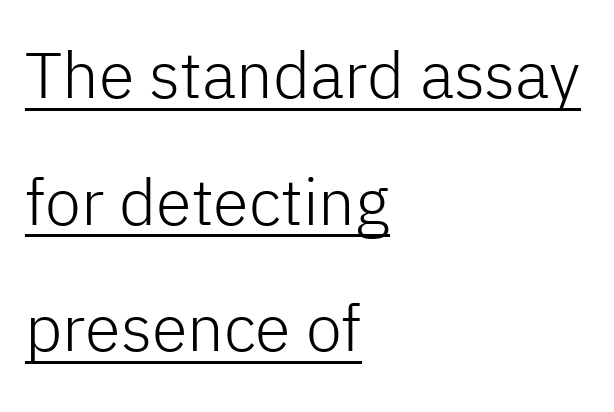
The image shows 65 px light sans-serif type, upright; set left-aligned, loose line spacing (1.95x), normal letter spacing, underlined; low stroke contrast and a medium x-height.
